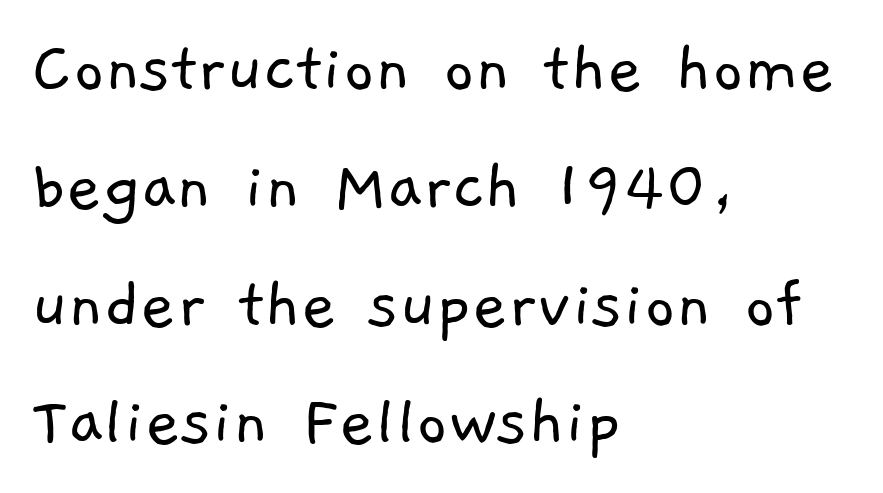
{"serif": "no", "bold": "no", "weight": "light", "width": "normal", "stroke_contrast": "low", "x_height": "medium", "monospaced": "no", "underline": "no", "align": "left", "line_spacing": "normal", "line_spacing_ratio": 1.55, "letter_spacing": "normal", "letter_spacing_em": 0.0, "glyph_px": 76}
